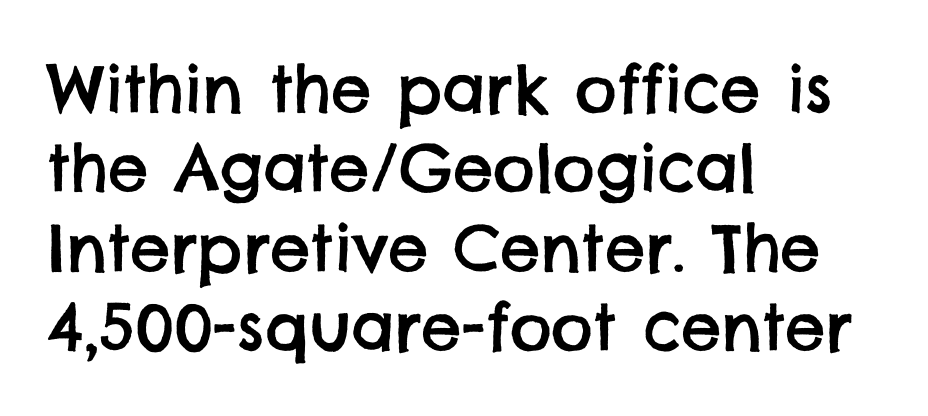
Q: Is the typeface a serif or a sans-serif typeface? A: Sans-serif.
Q: Is the text underlined? A: No.
Q: How is the paragraph aligned? A: Left-aligned.
Q: Is the spacing between letters normal or unusually wide? A: Normal.
Q: Width (condensed, normal, or wide)? A: Normal.
Q: Stroke contrast? A: Low.
Q: x-height? A: Large.
Q: Monospaced? A: No.
